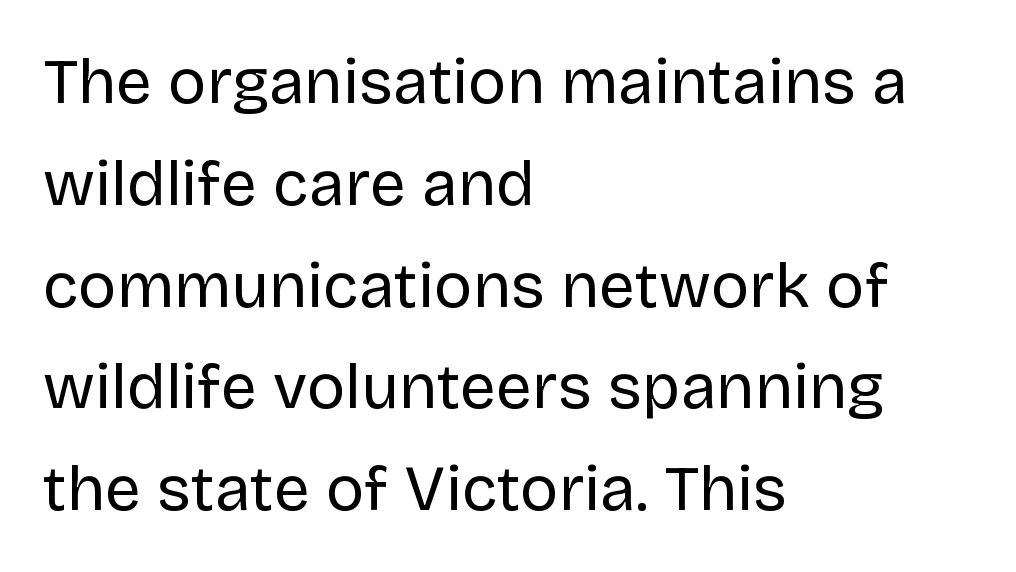
The image shows 64 px regular-weight sans-serif type, upright; set left-aligned, normal line spacing (1.59x), normal letter spacing, not underlined; low stroke contrast and a large x-height.
